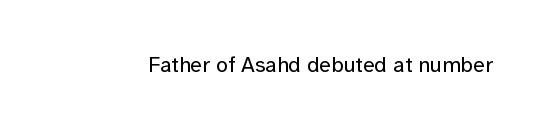
The space directly below the letters is spotless. Quick note: not italic, upright. The line texture is even and compact thanks to regular tracking. These glyphs show unthickened strokes, regular width or finer.
